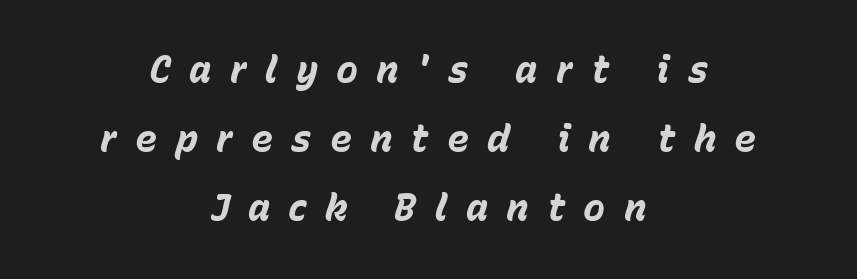
Q: Is the text bold? A: Yes.
Q: Is the text italic (slanted)? A: Yes, it leans right by about 15 degrees.
Q: Is the text underlined? A: No.
Q: How is the paragraph aligned? A: Centered.
Q: Is the spacing between letters normal or unusually wide? A: Unusually wide.
Q: Width (condensed, normal, or wide)? A: Normal.
Q: Stroke contrast? A: Low.
Q: x-height? A: Medium.
Q: Monospaced? A: No.
